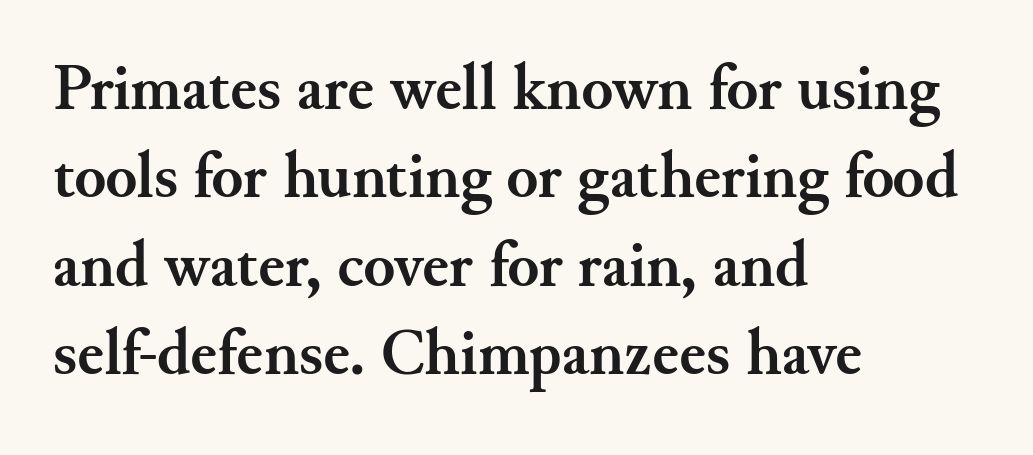
Q: Is the text bold? A: Yes.
Q: Is the text italic (slanted)? A: No, it is upright.
Q: Is the typeface a serif or a sans-serif typeface? A: Serif.
Q: Is the text underlined? A: No.
Q: How is the paragraph aligned? A: Left-aligned.
Q: Is the spacing between letters normal or unusually wide? A: Normal.
Q: Is the spacing between lines tight, normal or loose? A: Normal.
Q: Width (condensed, normal, or wide)? A: Normal.
Q: Stroke contrast? A: Medium.
Q: x-height? A: Small.
Q: Monospaced? A: No.
